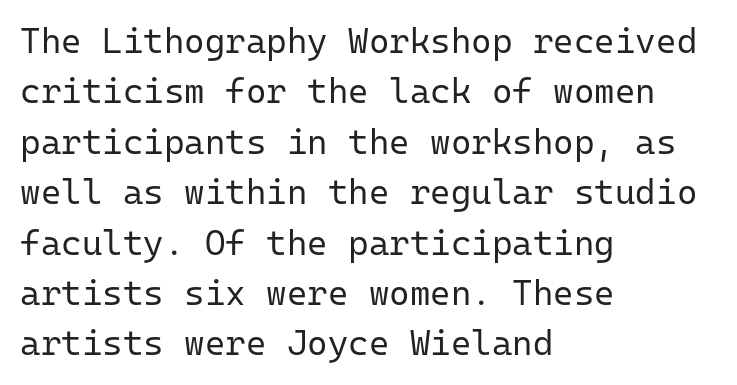
{"serif": "no", "italic": "no", "bold": "no", "weight": "regular", "width": "normal", "stroke_contrast": "low", "x_height": "medium", "monospaced": "yes", "underline": "no", "align": "left", "line_spacing": "normal", "line_spacing_ratio": 1.44, "letter_spacing": "normal", "letter_spacing_em": 0.0, "glyph_px": 35}
